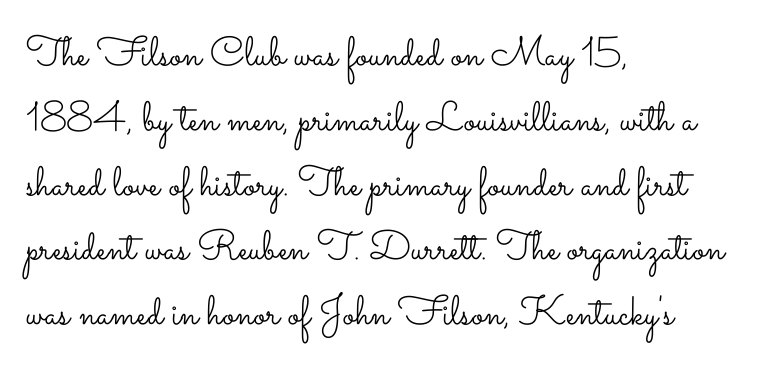
Words appear dense and cohesive because spacing is normal. The letters advance in unequal steps, a hallmark of proportional type. This block has exactly the height ordinary leading produces. Is this a heavy cut? Hardly; it is regular or lighter. The words here are not underlined.
